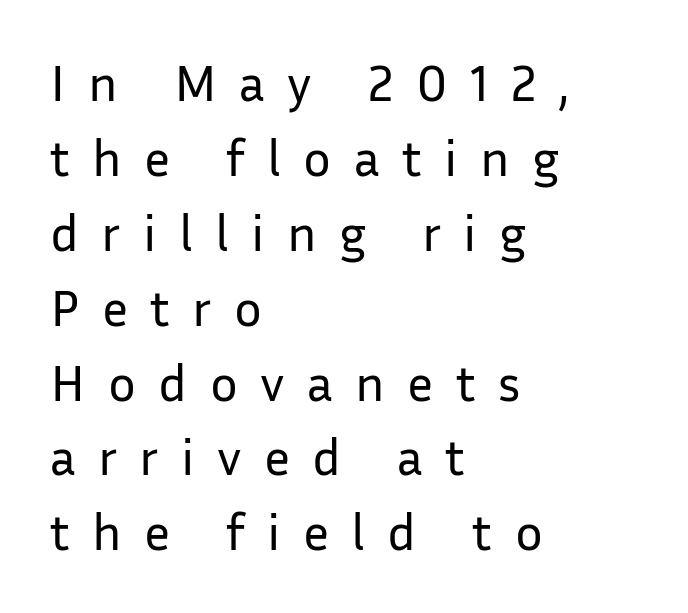
Q: Is the text bold? A: No.
Q: Is the text italic (slanted)? A: No, it is upright.
Q: Is the typeface a serif or a sans-serif typeface? A: Sans-serif.
Q: Is the text underlined? A: No.
Q: How is the paragraph aligned? A: Left-aligned.
Q: Is the spacing between letters normal or unusually wide? A: Unusually wide.
Q: Is the spacing between lines tight, normal or loose? A: Normal.
Q: Width (condensed, normal, or wide)? A: Normal.
Q: Stroke contrast? A: Low.
Q: x-height? A: Medium.
Q: Monospaced? A: No.
